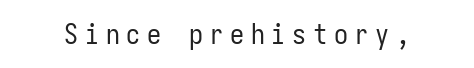
Q: Is the text bold? A: No.
Q: Is the text italic (slanted)? A: No, it is upright.
Q: Is the typeface a serif or a sans-serif typeface? A: Sans-serif.
Q: Is the text underlined? A: No.
Q: Is the spacing between letters normal or unusually wide? A: Unusually wide.
Q: Width (condensed, normal, or wide)? A: Condensed.
Q: Stroke contrast? A: Low.
Q: x-height? A: Medium.
Q: Monospaced? A: Yes.
